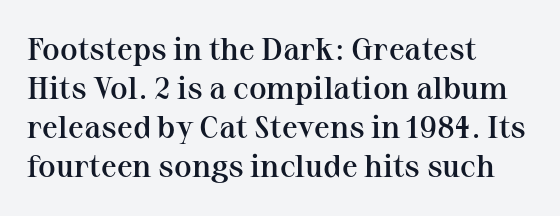
{"serif": "yes", "italic": "no", "bold": "semi", "weight": "semibold", "width": "normal", "stroke_contrast": "medium", "x_height": "medium", "monospaced": "no", "underline": "no", "align": "left", "line_spacing_ratio": 1.22, "letter_spacing": "normal", "letter_spacing_em": 0.0, "glyph_px": 32}
